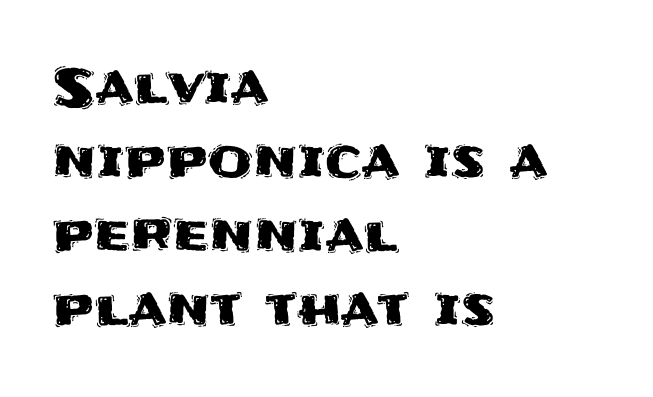
Is the block centered? No — it sits flush against the left margin. If you drew a line through each stem, it would be perfectly vertical. Honestly, the letter spacing is just normal — you wouldn't notice it. Check where the strokes stop: nothing finishes them off — pure sans. Character widths vary here, with narrow letters taking less room than wide ones. Whoever set this chose a conventional vertical rhythm.
